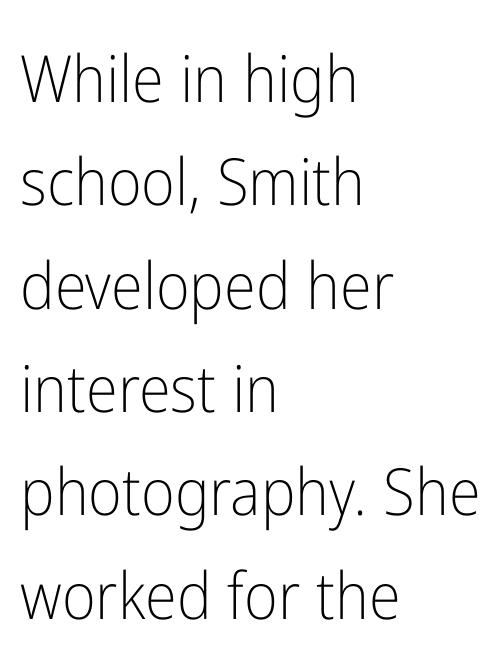
Q: Is the text bold? A: No.
Q: Is the text italic (slanted)? A: No, it is upright.
Q: Is the typeface a serif or a sans-serif typeface? A: Sans-serif.
Q: Is the text underlined? A: No.
Q: How is the paragraph aligned? A: Left-aligned.
Q: Is the spacing between letters normal or unusually wide? A: Normal.
Q: Is the spacing between lines tight, normal or loose? A: Normal.
Q: Width (condensed, normal, or wide)? A: Condensed.
Q: Stroke contrast? A: Low.
Q: x-height? A: Medium.
Q: Monospaced? A: No.
